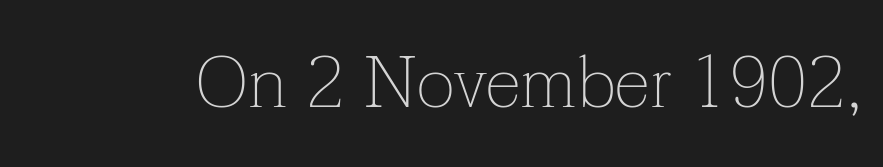
The image shows 73 px thin serif type, upright; set normal letter spacing, not underlined; low stroke contrast and a medium x-height.
